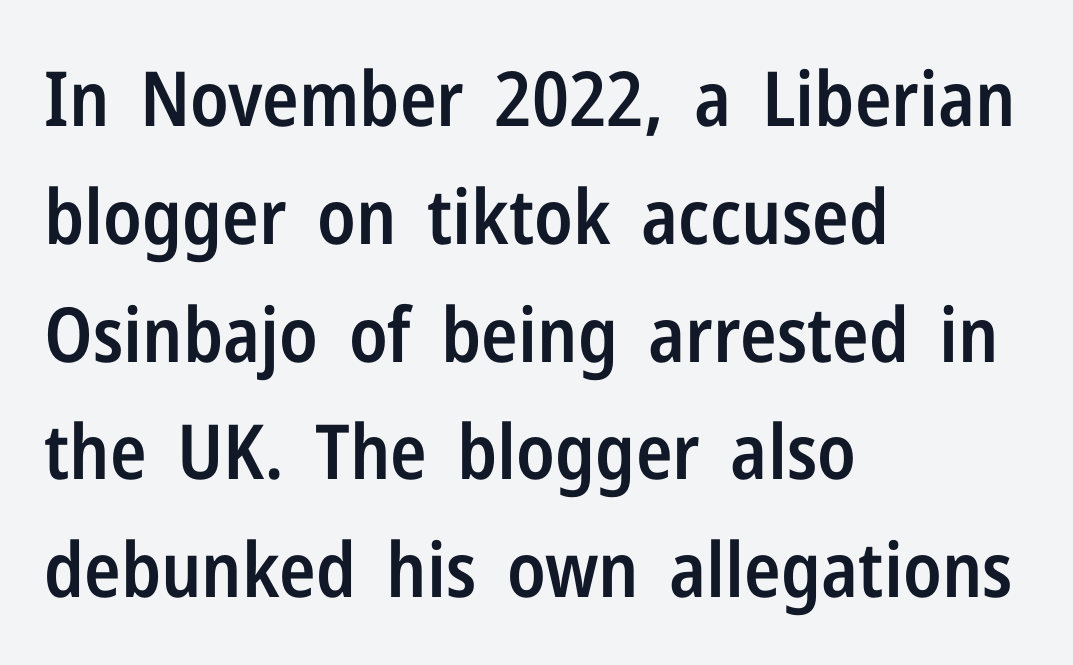
{"serif": "no", "italic": "no", "bold": "semi", "weight": "semibold", "width": "condensed", "stroke_contrast": "low", "x_height": "medium", "monospaced": "no", "underline": "no", "align": "left", "line_spacing": "normal", "line_spacing_ratio": 1.55, "letter_spacing": "normal", "letter_spacing_em": 0.0, "glyph_px": 76}
